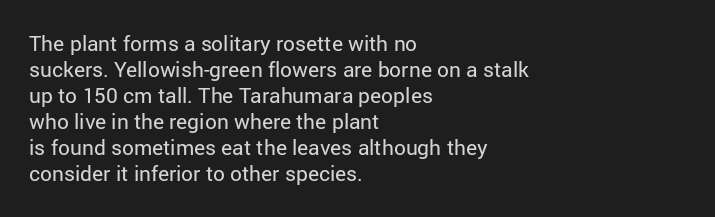
The image shows 21 px text type, upright; set left-aligned, line spacing 1.24x, normal letter spacing, not underlined.
